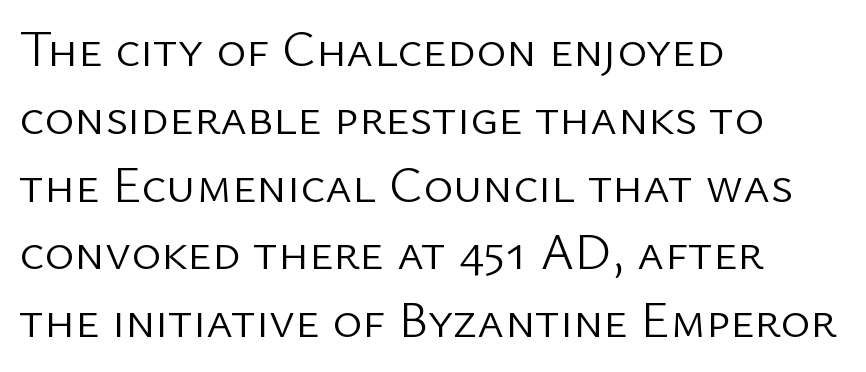
The image shows 51 px light sans-serif type, upright; set left-aligned, normal line spacing (1.33x), normal letter spacing, not underlined; low stroke contrast and a medium x-height.
